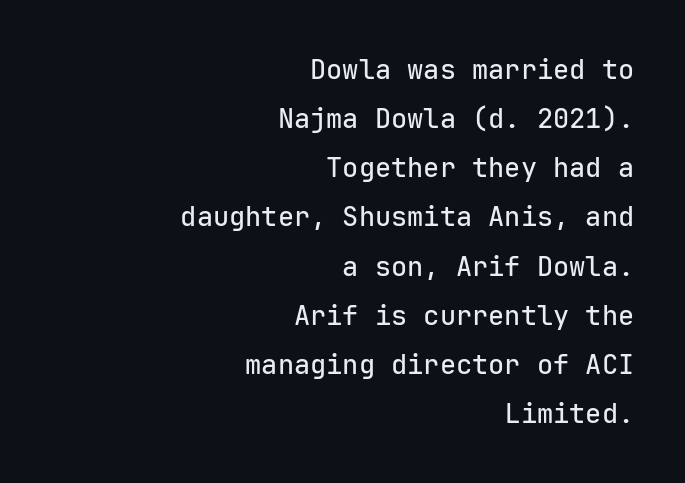
Q: Is the text italic (slanted)? A: No, it is upright.
Q: Is the text underlined? A: No.
Q: How is the paragraph aligned? A: Right-aligned.
Q: Is the spacing between letters normal or unusually wide? A: Normal.
